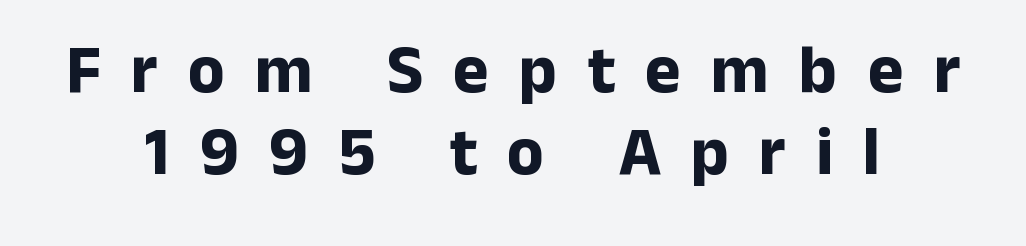
Note the varied advance widths — an 'i' is clearly narrower than an 'm'. Layout note: lines centered. You can tell from the bare stems that sans-serif type was used. Honestly, there is no underline to notice here at all.
